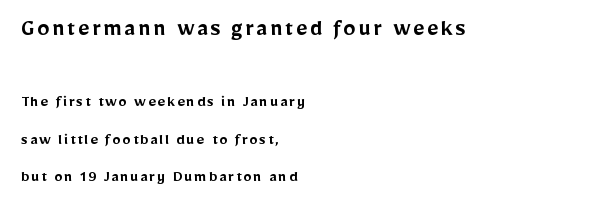
The image shows 25 px text type, upright; set left-aligned, loose line spacing (2.21x), not underlined; the first (top) block is 1.47x larger.
